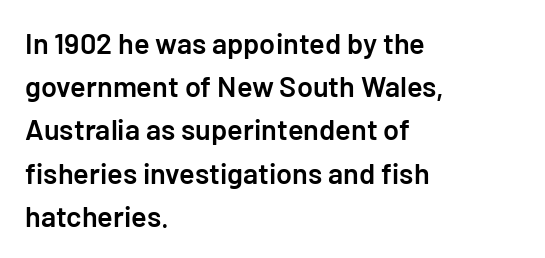
{"serif": "no", "italic": "no", "bold": "semi", "weight": "semibold", "width": "normal", "stroke_contrast": "low", "x_height": "medium", "underline": "no", "align": "left", "line_spacing": "normal", "line_spacing_ratio": 1.49, "letter_spacing": "normal", "letter_spacing_em": 0.0, "glyph_px": 29}
